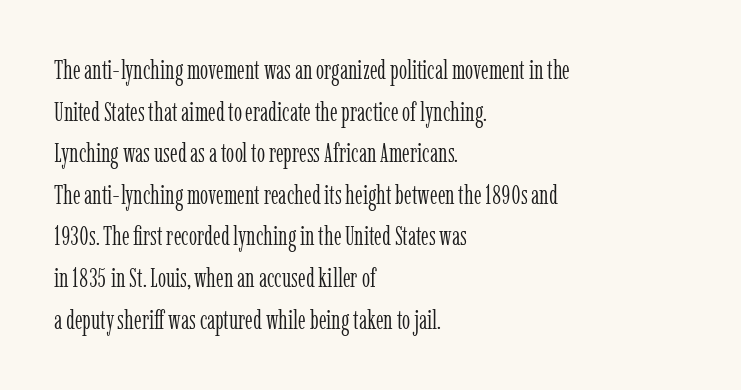
{"italic": "no", "bold": "no", "underline": "no", "align": "left", "line_spacing": "normal", "line_spacing_ratio": 1.6, "letter_spacing": "normal", "letter_spacing_em": 0.0, "glyph_px": 26}
